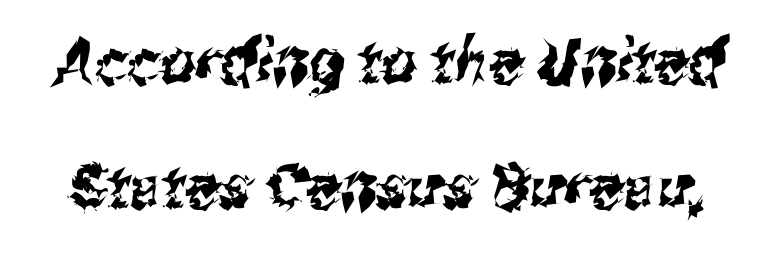
Q: Is the typeface a serif or a sans-serif typeface? A: Sans-serif.
Q: Is the text underlined? A: No.
Q: Is the spacing between letters normal or unusually wide? A: Normal.
Q: Is the spacing between lines tight, normal or loose? A: Loose.
Q: Width (condensed, normal, or wide)? A: Condensed.
Q: Stroke contrast? A: Medium.
Q: x-height? A: Medium.
Q: Monospaced? A: No.
